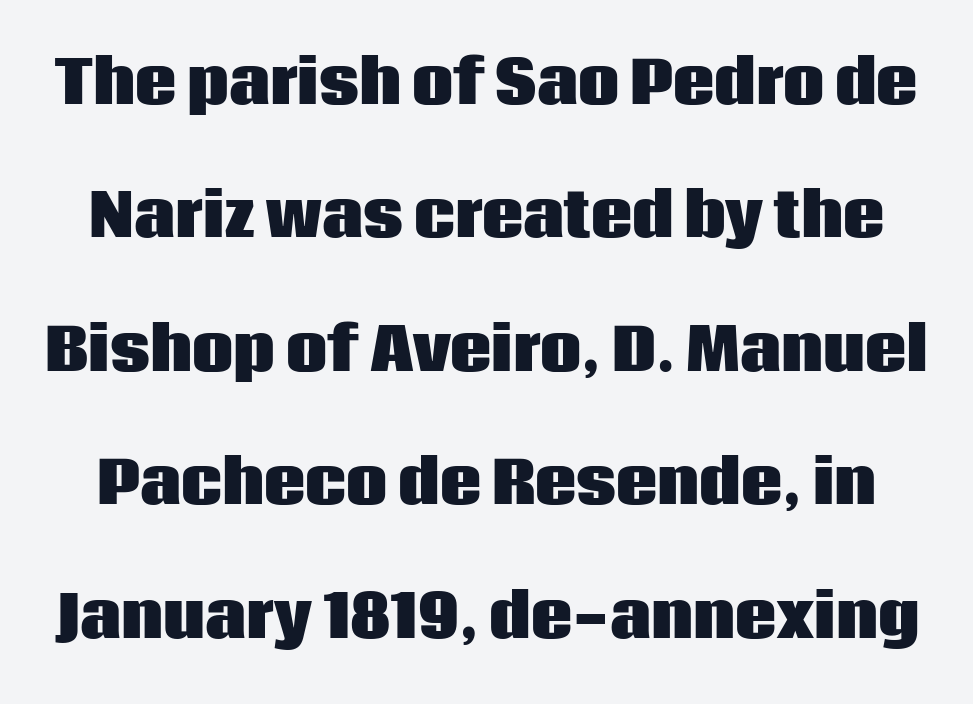
{"serif": "no", "italic": "no", "bold": "yes", "weight": "heavy", "width": "normal", "stroke_contrast": "low", "x_height": "large", "monospaced": "no", "underline": "no", "line_spacing": "loose", "line_spacing_ratio": 2.3, "letter_spacing": "normal", "letter_spacing_em": 0.0, "glyph_px": 58}
